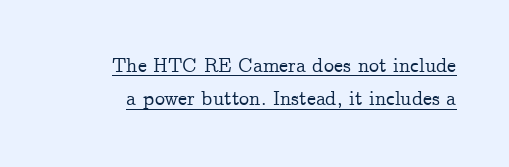
Q: Is the text italic (slanted)? A: No, it is upright.
Q: Is the text underlined? A: Yes.
Q: Is the spacing between letters normal or unusually wide? A: Normal.
Q: Is the spacing between lines tight, normal or loose? A: Normal.
